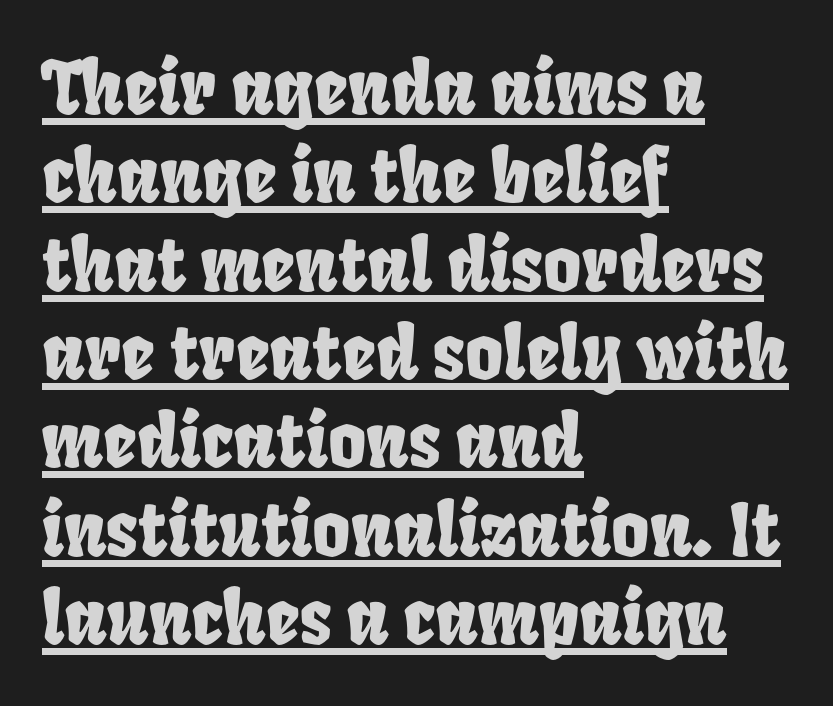
The image shows 73 px condensed type; set left-aligned, line spacing 1.21x, normal letter spacing, underlined; low stroke contrast and a large x-height.
